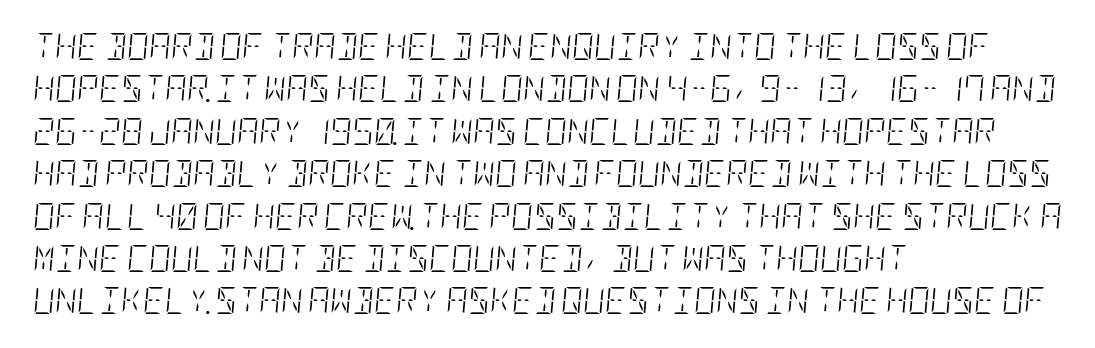
How are the letters spaced? Ordinarily, with no added tracking. Stems here are at most as thick as an everyday book face. Honestly, the row spacing looks completely unremarkable. Yep, that's italic — everything's leaning. The words here are not underlined. The setting favours the left margin, as ordinary paragraphs usually do.
